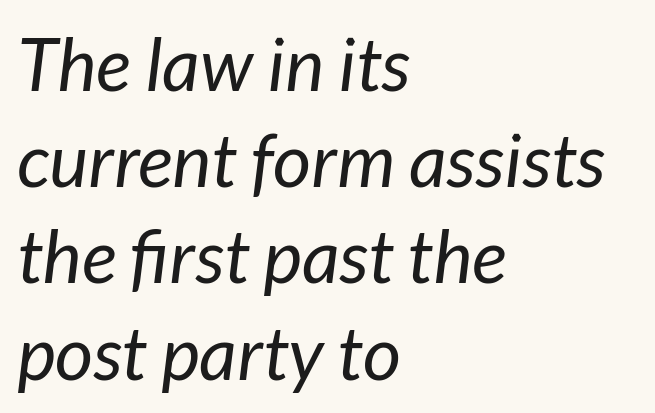
Q: Is the text bold? A: No.
Q: Is the text italic (slanted)? A: Yes, it leans right by about 7 degrees.
Q: Is the text underlined? A: No.
Q: How is the paragraph aligned? A: Left-aligned.
Q: Is the spacing between letters normal or unusually wide? A: Normal.
Q: Is the spacing between lines tight, normal or loose? A: Normal.
Q: Width (condensed, normal, or wide)? A: Normal.
Q: Stroke contrast? A: Low.
Q: x-height? A: Medium.
Q: Monospaced? A: No.
